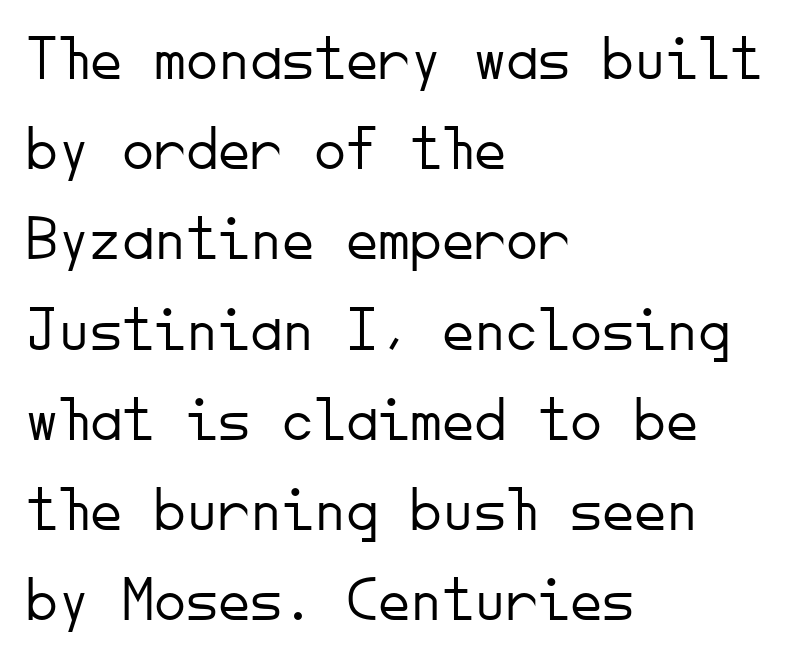
The image shows 64 px light sans-serif type, upright, monospaced; set left-aligned, normal line spacing (1.41x), normal letter spacing, not underlined; low stroke contrast and a small x-height.
